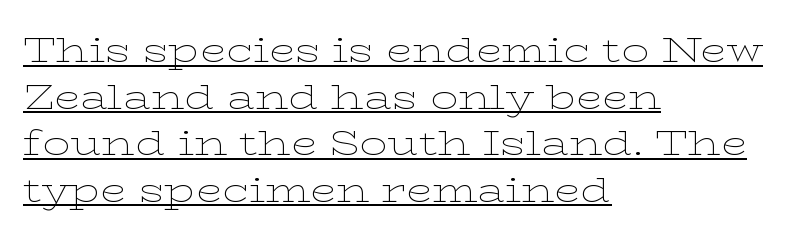
The image shows 34 px thin, wide serif type, upright; set left-aligned, normal line spacing (1.37x), normal letter spacing, underlined; low stroke contrast and a medium x-height.
